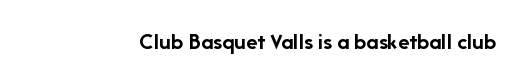
Q: Is the text bold? A: Yes.
Q: Is the text italic (slanted)? A: No, it is upright.
Q: Is the text underlined? A: No.
Q: Is the spacing between letters normal or unusually wide? A: Normal.
